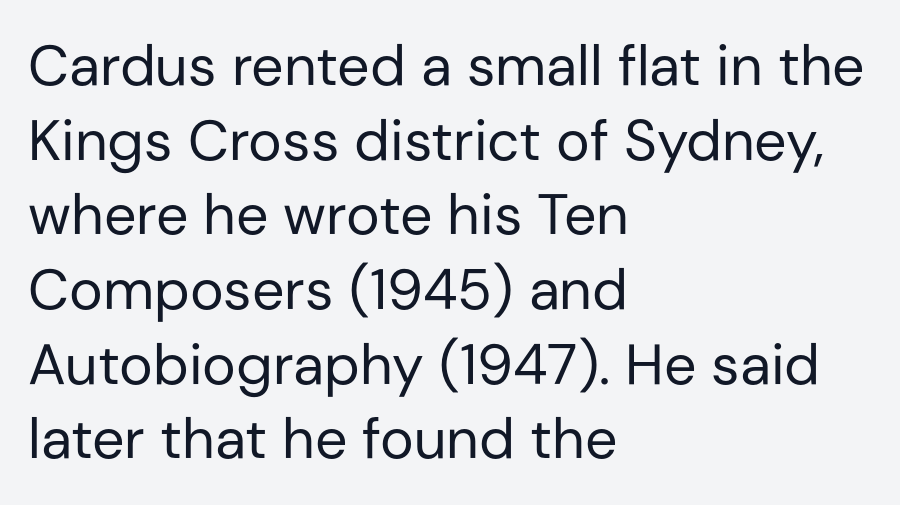
The image shows 57 px regular-weight sans-serif type, upright; set left-aligned, normal line spacing (1.31x), normal letter spacing, not underlined; low stroke contrast and a medium x-height.
